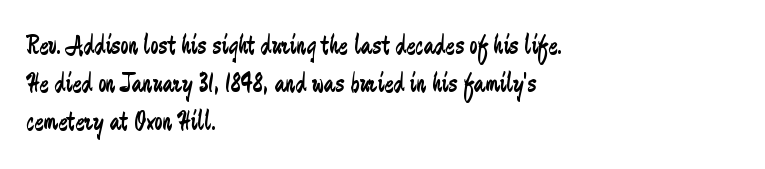
Rule under the text: the space is simply empty. Standard letterfit; no display-style spreading of the glyphs. This rendering uses left alignment, leaving the right contour irregular. Letters have the restrained weight of plain body copy at most. What's the leading like? Ordinary, nothing unusual.
